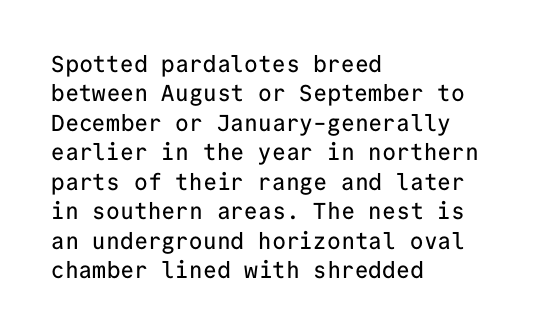
{"italic": "no", "underline": "no", "align": "left", "line_spacing": "normal", "line_spacing_ratio": 1.28, "letter_spacing": "normal", "letter_spacing_em": 0.0, "glyph_px": 23}
